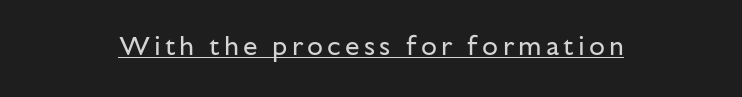
Notice how a bar underscores the lettering throughout. This is not heavy type; no bold has been used. The font's upright variant was chosen for this text.
